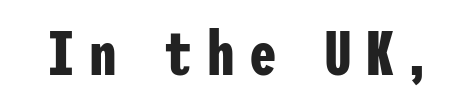
Q: Is the text bold? A: Yes.
Q: Is the text italic (slanted)? A: No, it is upright.
Q: Is the typeface a serif or a sans-serif typeface? A: Sans-serif.
Q: Is the text underlined? A: No.
Q: Is the spacing between letters normal or unusually wide? A: Unusually wide.
Q: Width (condensed, normal, or wide)? A: Condensed.
Q: Stroke contrast? A: Low.
Q: x-height? A: Medium.
